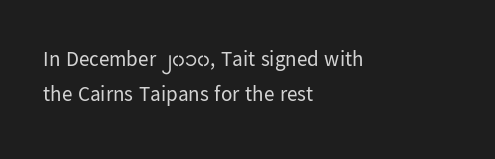
Default kerning and tracking; the words read as compact shapes. The lines in this sample share a left origin and differ only in where they stop. No heavy texture on the line: the type isn't bold. Type without underlining. This block has exactly the height ordinary leading produces.
